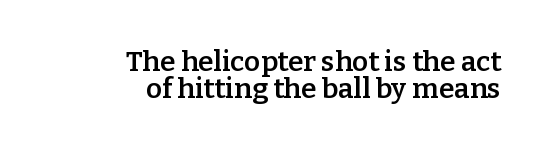
The image shows 28 px semibold serif type, upright; set right-aligned, tight line spacing (0.95x), normal letter spacing, not underlined; low stroke contrast and a medium x-height.
